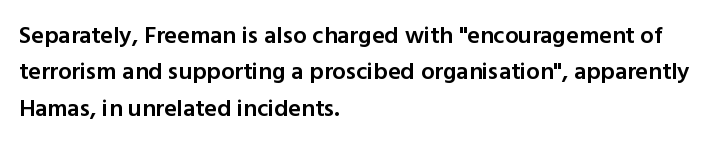
The image shows 24 px text type, upright; set left-aligned, normal line spacing (1.52x), normal letter spacing, not underlined.
